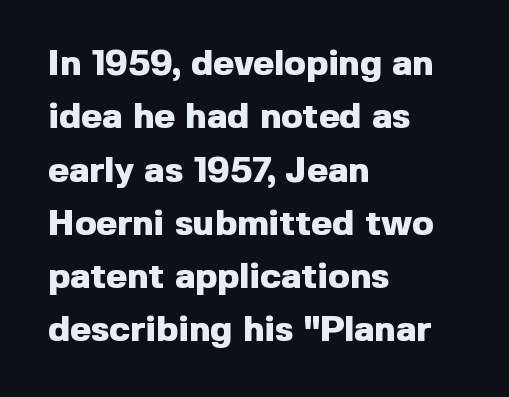
The image shows 36 px heavy sans-serif type, upright; set left-aligned, normal line spacing (1.48x), normal letter spacing, not underlined; a medium x-height.
